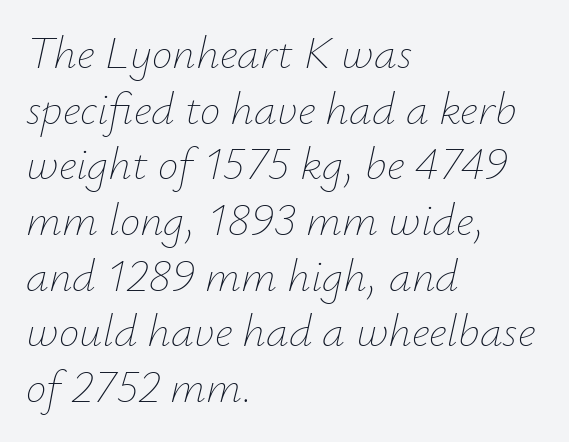
The image shows 46 px thin type, italic (leaning right); set left-aligned, line spacing 1.21x, normal letter spacing, not underlined; low stroke contrast and a small x-height.
